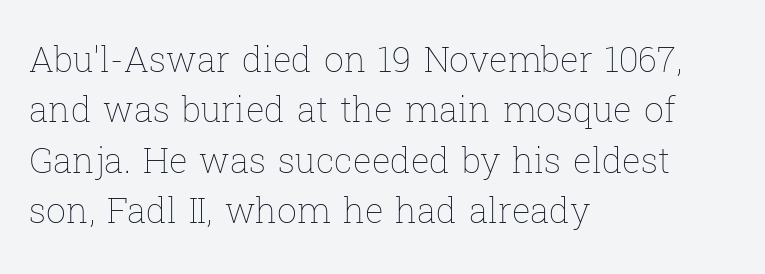
One-word summary of the alignment: left. What stands out about the letter spacing? Nothing — it is the standard amount. Stems and bowls with no extra thickness — not bold. Is there much room between lines? A standard amount, neither cramped nor airy. Every stem runs plumb, perpendicular to the baseline.
